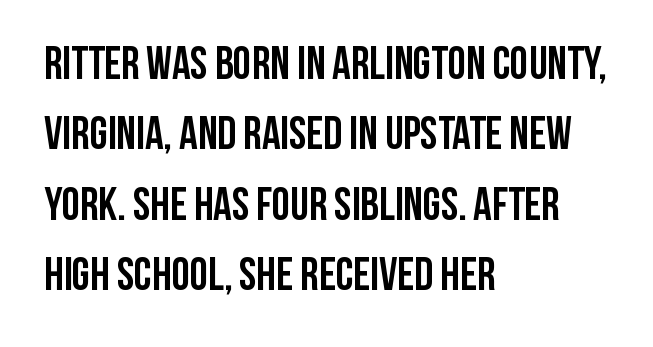
Q: Is the text bold? A: Yes.
Q: Is the text italic (slanted)? A: No, it is upright.
Q: Is the typeface a serif or a sans-serif typeface? A: Sans-serif.
Q: Is the text underlined? A: No.
Q: How is the paragraph aligned? A: Left-aligned.
Q: Is the spacing between letters normal or unusually wide? A: Normal.
Q: Is the spacing between lines tight, normal or loose? A: Normal.
Q: Width (condensed, normal, or wide)? A: Condensed.
Q: Stroke contrast? A: Low.
Q: x-height? A: Large.
Q: Monospaced? A: No.
